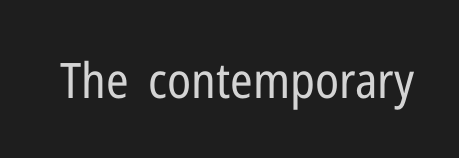
The image shows 49 px regular-weight, condensed sans-serif type, upright; set normal letter spacing, not underlined; low stroke contrast and a medium x-height.
